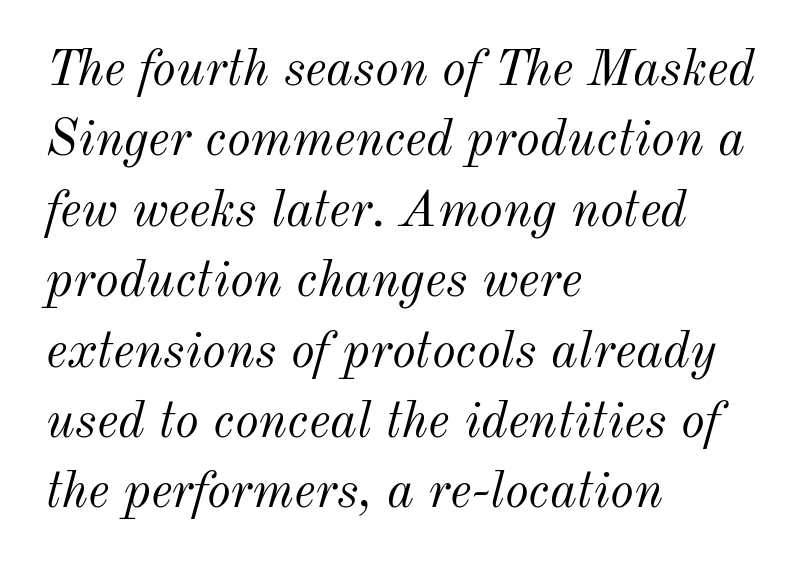
The image shows 51 px light type, italic (leaning right); set left-aligned, normal line spacing (1.38x), normal letter spacing, not underlined; medium stroke contrast and a small x-height.
